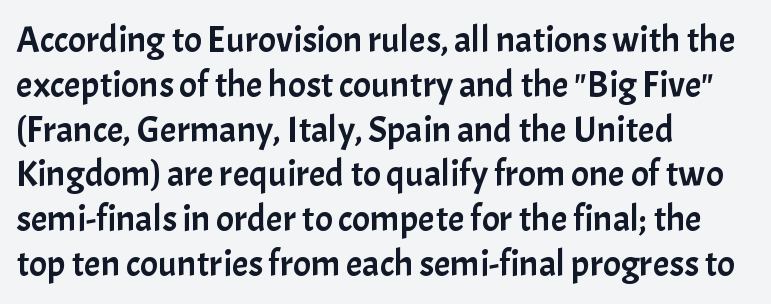
The image shows 37 px sans-serif type, upright; set left-aligned, line spacing 1.21x, normal letter spacing, not underlined; low stroke contrast and a medium x-height.
